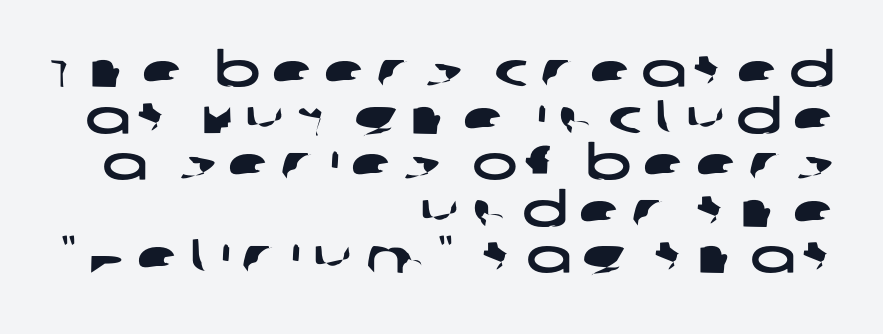
Is there much room between lines? No — they nearly touch. This sample has the flowing, uneven cadence of proportional lettering. Caption: multi-line text, flush right, ragged left. This rendering features lettering with no underline. This is sans-serif lettering, the kind often seen on screens and signage. What stands out about the letter spacing? Its width — letters are far apart.
